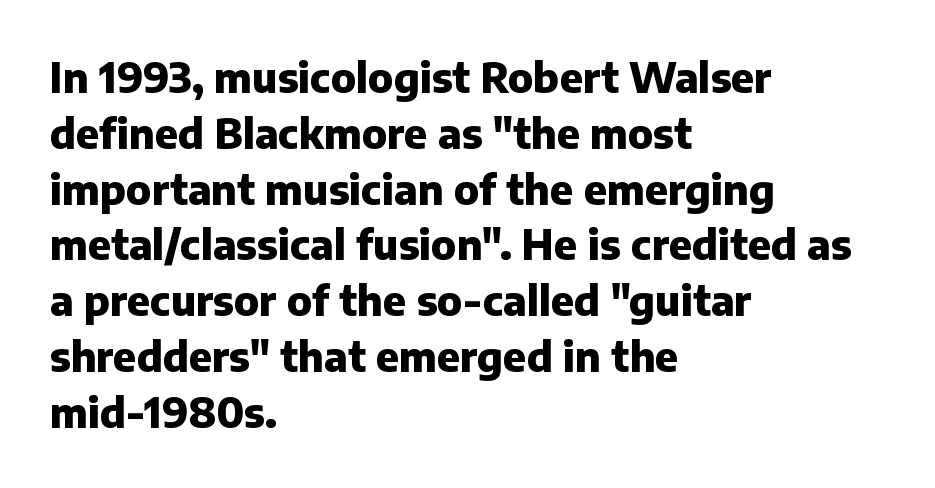
The image shows 41 px heavy sans-serif type, upright; set left-aligned, normal line spacing (1.36x), normal letter spacing, not underlined; low stroke contrast and a medium x-height.
